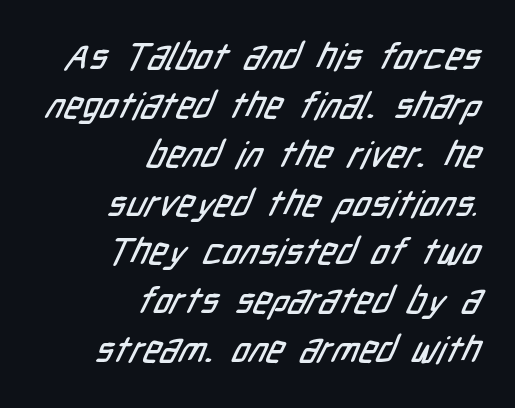
The image shows 37 px condensed sans-serif type; set right-aligned, normal line spacing (1.32x), normal letter spacing, not underlined; low stroke contrast and a medium x-height.
